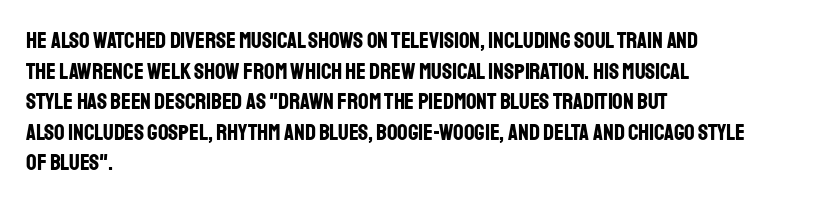
The image shows 23 px bold type, upright; set left-aligned, normal line spacing (1.33x), normal letter spacing, not underlined.
